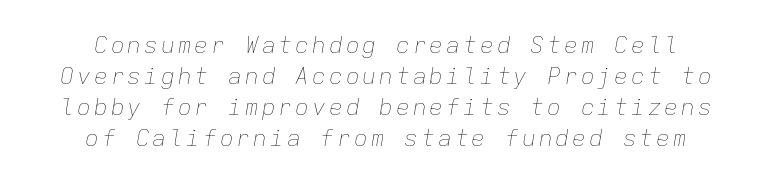
The image shows 23 px text type, italic (leaning right); set centered, normal line spacing (1.35x), not underlined.
